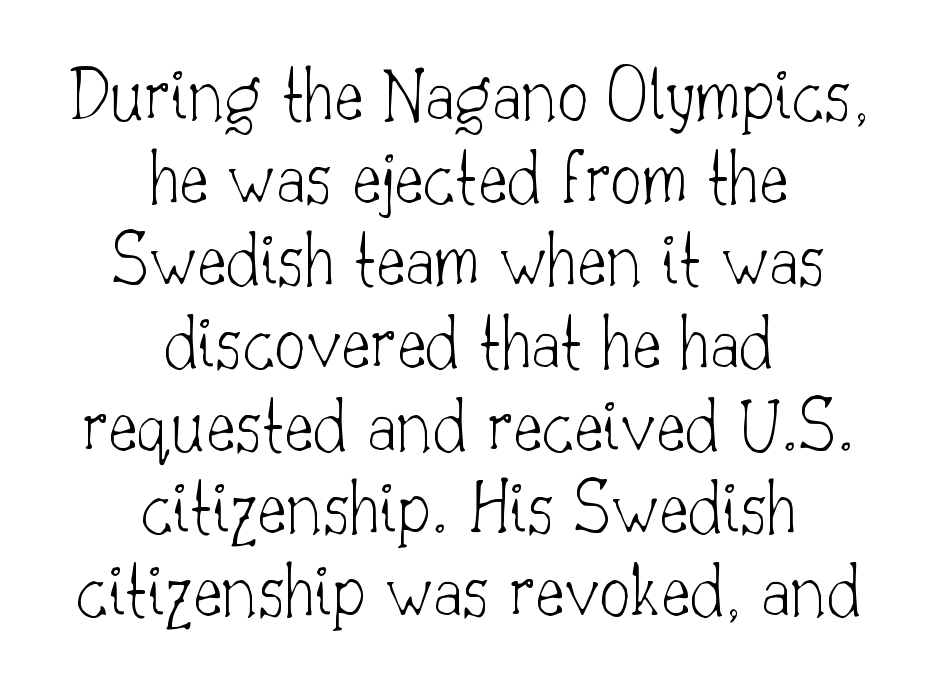
The image shows 78 px thin serif type, upright; set centered, tight line spacing (1.06x), normal letter spacing, not underlined; low stroke contrast and a small x-height.
